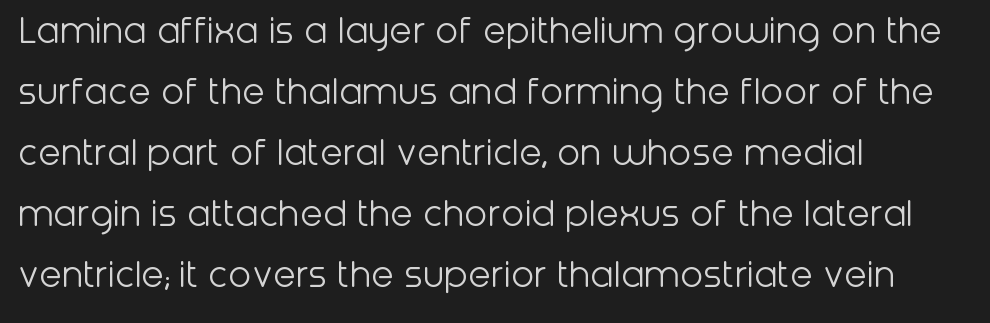
Q: Is the text bold? A: No.
Q: Is the text italic (slanted)? A: No, it is upright.
Q: Is the typeface a serif or a sans-serif typeface? A: Sans-serif.
Q: Is the text underlined? A: No.
Q: How is the paragraph aligned? A: Left-aligned.
Q: Is the spacing between letters normal or unusually wide? A: Normal.
Q: Is the spacing between lines tight, normal or loose? A: Normal.
Q: Width (condensed, normal, or wide)? A: Normal.
Q: Stroke contrast? A: Low.
Q: x-height? A: Medium.
Q: Monospaced? A: No.
